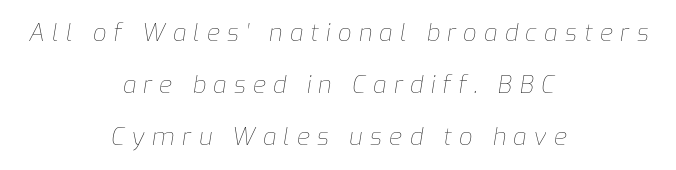
{"italic": "yes", "lean": "right", "slant_degrees": 9, "bold": "no", "underline": "no", "align": "center", "line_spacing": "loose", "line_spacing_ratio": 2.17, "letter_spacing": "wide", "letter_spacing_em": 0.3, "glyph_px": 24}
